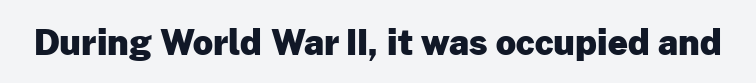
Q: Is the text bold? A: Yes.
Q: Is the text italic (slanted)? A: No, it is upright.
Q: Is the typeface a serif or a sans-serif typeface? A: Sans-serif.
Q: Is the text underlined? A: No.
Q: Is the spacing between letters normal or unusually wide? A: Normal.
Q: Width (condensed, normal, or wide)? A: Normal.
Q: Stroke contrast? A: Low.
Q: x-height? A: Medium.
Q: Monospaced? A: No.
